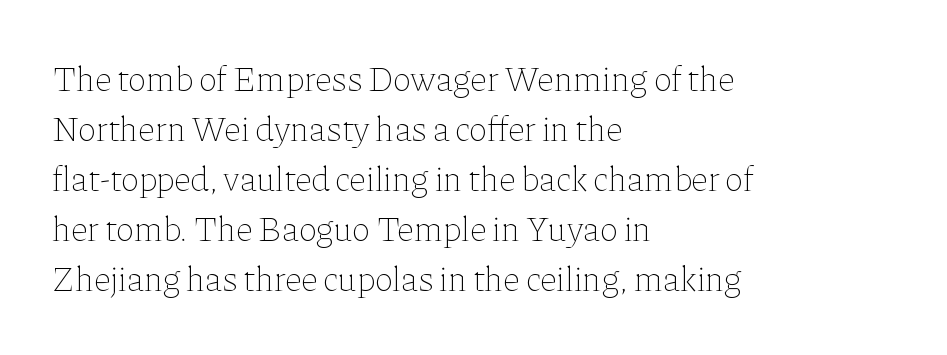
{"italic": "no", "bold": "no", "weight": "thin", "width": "normal", "stroke_contrast": "low", "x_height": "medium", "monospaced": "no", "underline": "no", "align": "left", "line_spacing": "normal", "line_spacing_ratio": 1.43, "letter_spacing": "normal", "letter_spacing_em": 0.0, "glyph_px": 35}
